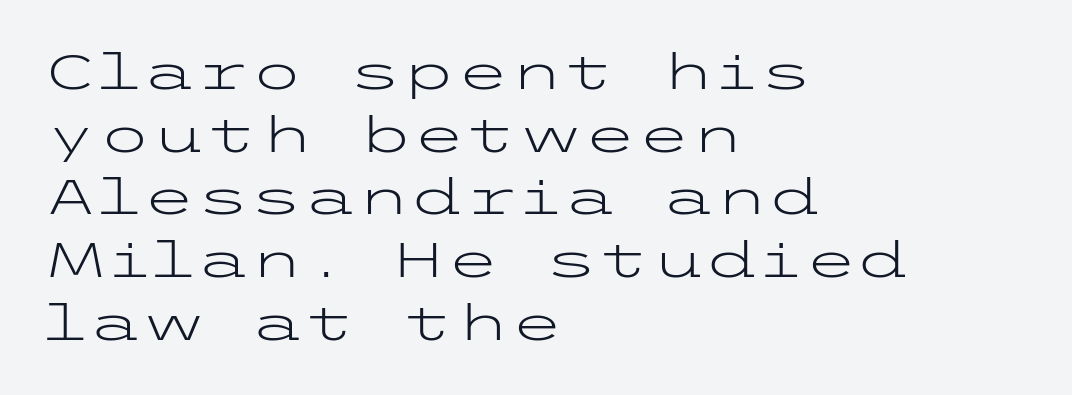
{"serif": "no", "italic": "no", "bold": "no", "weight": "light", "width": "wide", "stroke_contrast": "low", "x_height": "medium", "underline": "no", "align": "left", "line_spacing": "normal", "line_spacing_ratio": 1.28, "letter_spacing": "normal", "letter_spacing_em": 0.0, "glyph_px": 49}
